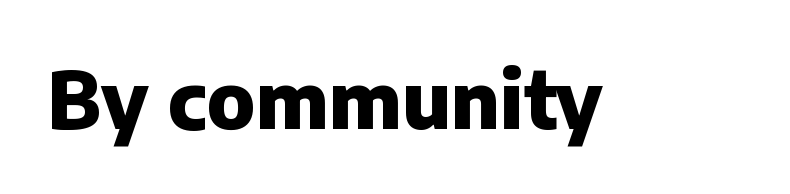
The image shows 79 px heavy sans-serif type, upright; set normal letter spacing, not underlined; low stroke contrast and a medium x-height.
